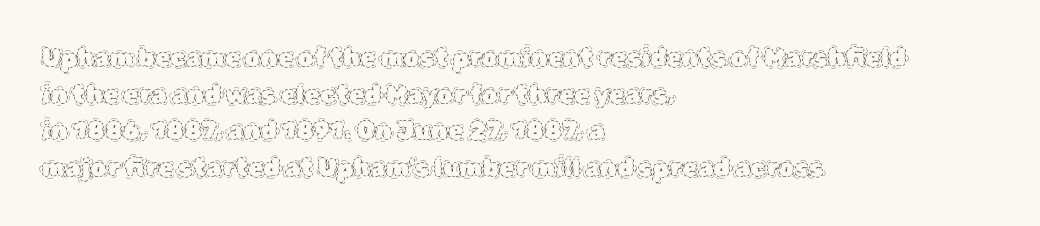
Weight: in the light-to-regular range. In CSS terms this would be text-align: left. The letters stand straight up with perfectly vertical stems. Each new line begins a customary step beneath the previous one. Characters follow at the spacing the type designer built in.
